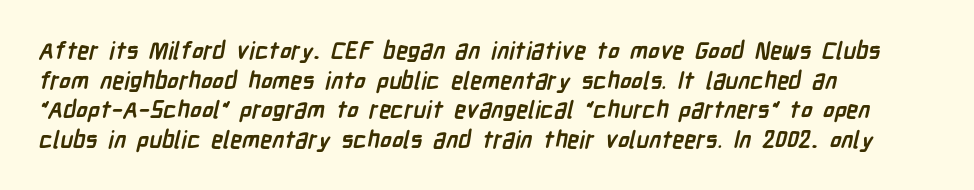
The image shows 24 px bold type; set left-aligned, line spacing 1.23x, normal letter spacing, not underlined.
